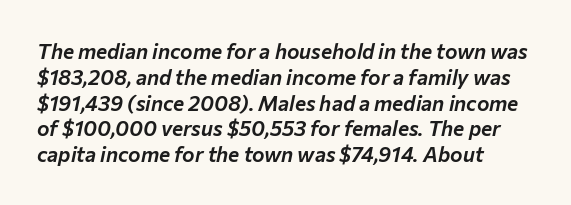
Q: Is the text italic (slanted)? A: Yes, it leans right by about 12 degrees.
Q: Is the text underlined? A: No.
Q: How is the paragraph aligned? A: Left-aligned.
Q: Is the spacing between letters normal or unusually wide? A: Normal.
